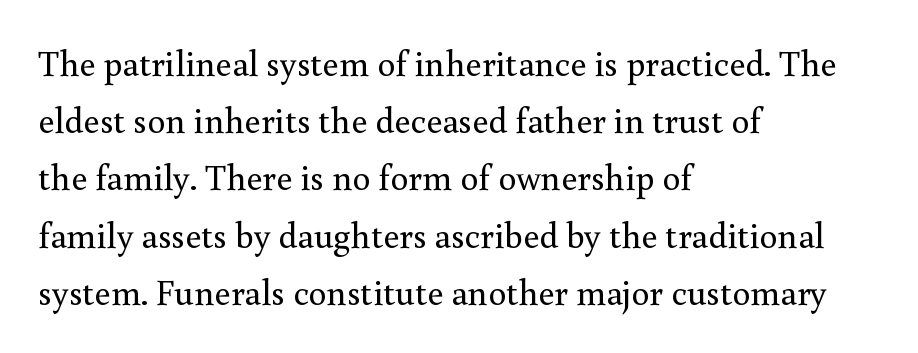
Does extra space separate the letters? No, they use regular spacing. Do the letters lean? They stand straight. Weight: not bold — regular or lighter. Are there feet on the stems? There are — it's a serif. This sample has the flowing, uneven cadence of proportional lettering. Underlining? Definitely not there.
